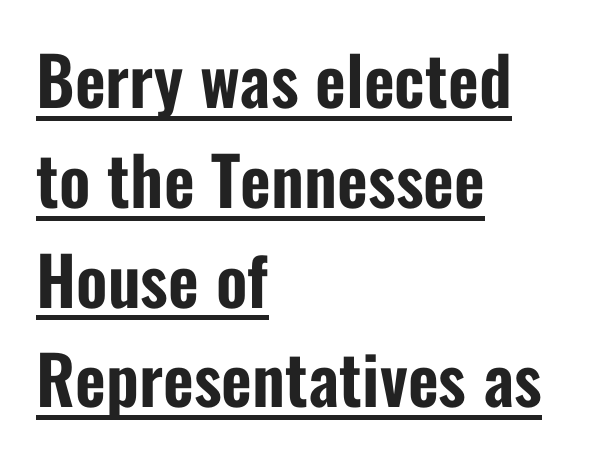
Q: Is the text italic (slanted)? A: No, it is upright.
Q: Is the typeface a serif or a sans-serif typeface? A: Sans-serif.
Q: Is the text underlined? A: Yes.
Q: How is the paragraph aligned? A: Left-aligned.
Q: Is the spacing between letters normal or unusually wide? A: Normal.
Q: Is the spacing between lines tight, normal or loose? A: Normal.
Q: Width (condensed, normal, or wide)? A: Condensed.
Q: Stroke contrast? A: Low.
Q: x-height? A: Medium.
Q: Monospaced? A: No.
